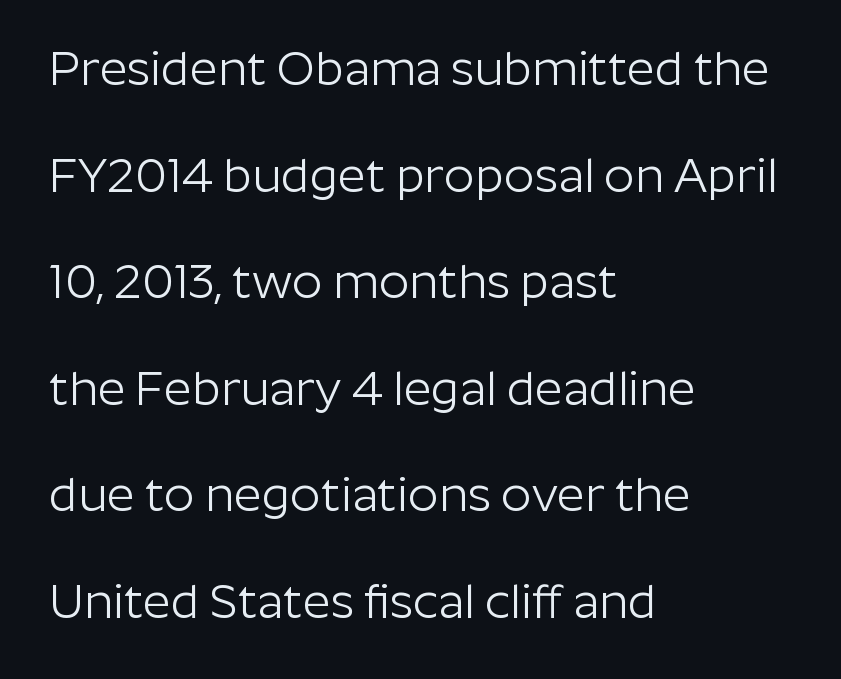
The image shows 48 px light sans-serif type, upright; set left-aligned, loose line spacing (2.22x), normal letter spacing, not underlined; low stroke contrast and a medium x-height.
